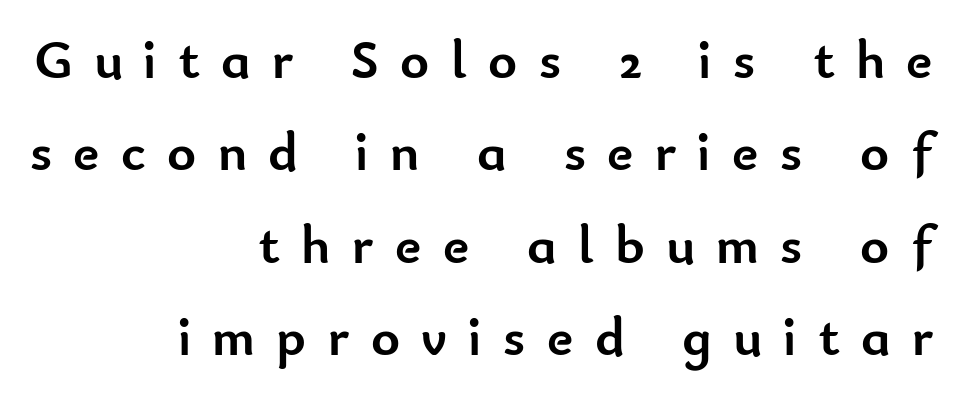
The letters advance in unequal steps, a hallmark of proportional type. If you drew a ruler down the right edge, every line would touch it. Interline gaps are of average width in this sample. The passage shown is typeset with a sans-serif family. The foot of each line stays bare and open.
